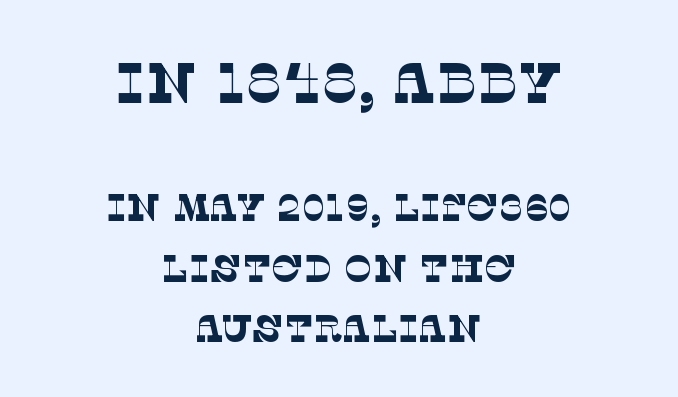
{"serif": "yes", "bold": "no", "weight": "thin", "width": "normal", "stroke_contrast": "low", "x_height": "large", "monospaced": "no", "underline": "no", "align": "center", "line_spacing": "normal", "line_spacing_ratio": 1.6, "letter_spacing": "normal", "letter_spacing_em": 0.0, "larger_block": "first", "size_ratio": 1.5, "glyph_px": 57}
